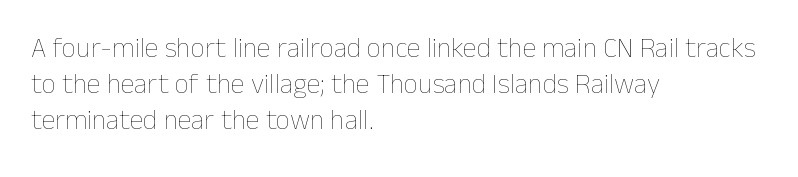
{"italic": "no", "bold": "no", "weight": "thin", "width": "normal", "stroke_contrast": "low", "x_height": "medium", "monospaced": "no", "underline": "no", "align": "left", "line_spacing": "normal", "line_spacing_ratio": 1.28, "letter_spacing": "normal", "letter_spacing_em": 0.0, "glyph_px": 28}
